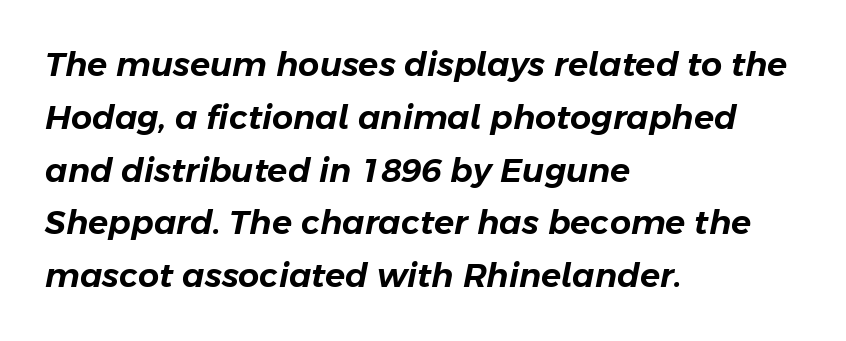
The image shows 33 px text type, italic (leaning right); set left-aligned, normal line spacing (1.6x), normal letter spacing, not underlined; low stroke contrast and a medium x-height.
